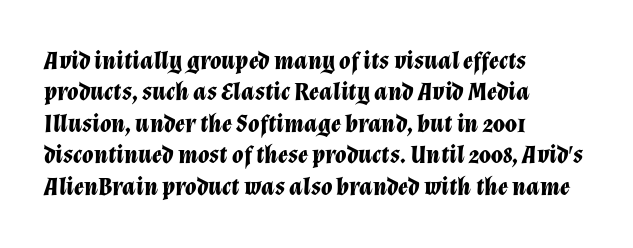
{"italic": "yes", "lean": "right", "slant_degrees": 12, "bold": "yes", "underline": "no", "align": "left", "line_spacing_ratio": 1.21, "letter_spacing": "normal", "letter_spacing_em": 0.0, "glyph_px": 26}
